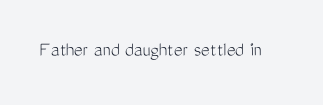
{"italic": "no", "bold": "no", "underline": "no", "letter_spacing": "normal", "letter_spacing_em": 0.0, "glyph_px": 21}
